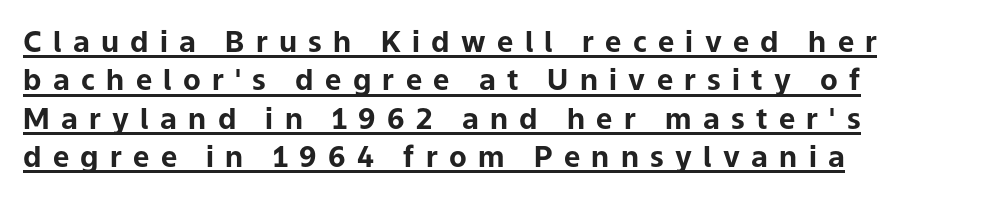
The image shows 29 px bold sans-serif type, upright; set left-aligned, normal line spacing (1.32x), unusually wide letter spacing (+0.39 em), underlined; low stroke contrast and a medium x-height.
